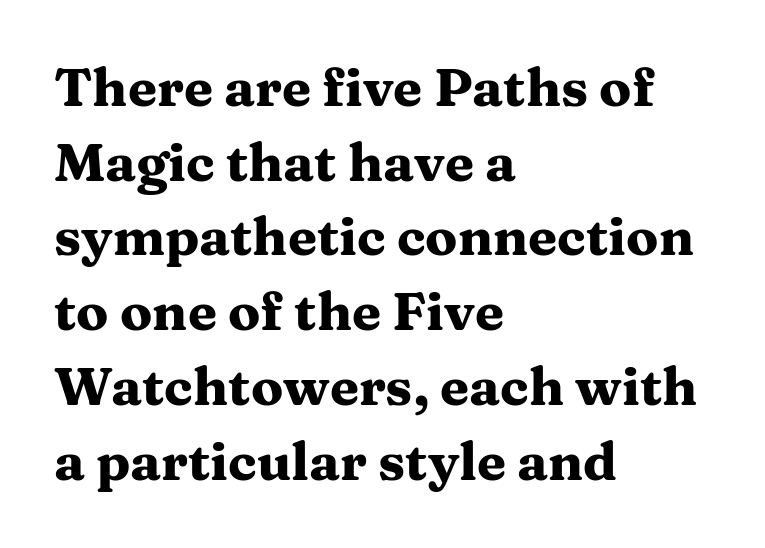
Q: Is the text bold? A: Yes.
Q: Is the text italic (slanted)? A: No, it is upright.
Q: Is the typeface a serif or a sans-serif typeface? A: Serif.
Q: Is the text underlined? A: No.
Q: How is the paragraph aligned? A: Left-aligned.
Q: Is the spacing between letters normal or unusually wide? A: Normal.
Q: Is the spacing between lines tight, normal or loose? A: Normal.
Q: Width (condensed, normal, or wide)? A: Wide.
Q: Stroke contrast? A: Medium.
Q: x-height? A: Medium.
Q: Monospaced? A: No.
